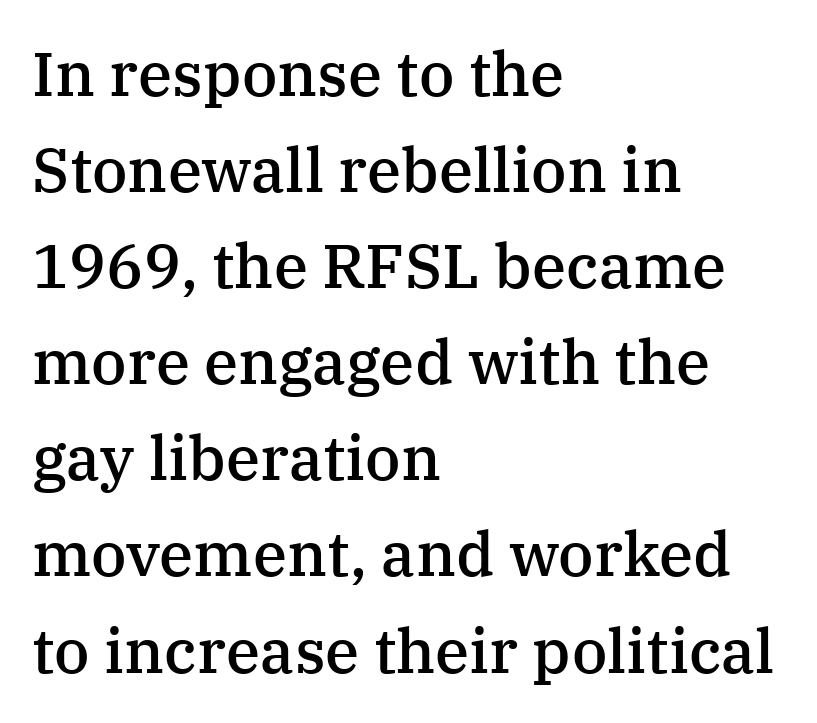
Q: Is the text bold? A: Semi-bold.
Q: Is the text italic (slanted)? A: No, it is upright.
Q: Is the typeface a serif or a sans-serif typeface? A: Serif.
Q: Is the text underlined? A: No.
Q: How is the paragraph aligned? A: Left-aligned.
Q: Is the spacing between letters normal or unusually wide? A: Normal.
Q: Is the spacing between lines tight, normal or loose? A: Normal.
Q: Width (condensed, normal, or wide)? A: Normal.
Q: Stroke contrast? A: Medium.
Q: x-height? A: Medium.
Q: Monospaced? A: No.
